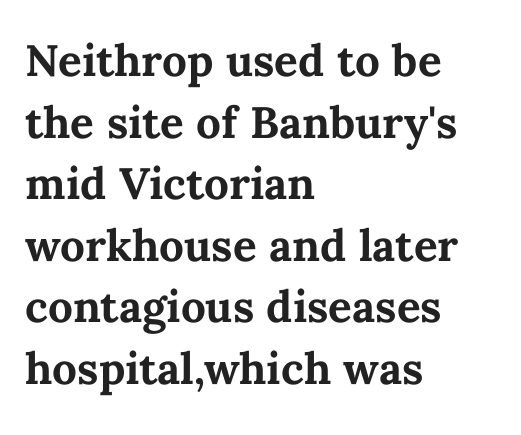
{"italic": "no", "bold": "yes", "weight": "bold", "width": "normal", "stroke_contrast": "medium", "x_height": "medium", "monospaced": "no", "underline": "no", "align": "left", "line_spacing": "normal", "line_spacing_ratio": 1.4, "letter_spacing": "normal", "letter_spacing_em": 0.0, "glyph_px": 44}
